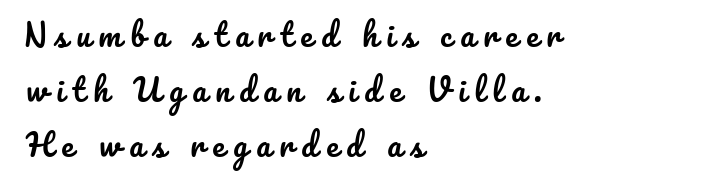
{"width": "normal", "stroke_contrast": "low", "x_height": "small", "monospaced": "no", "underline": "no", "align": "left", "line_spacing_ratio": 1.77, "letter_spacing": "wide", "letter_spacing_em": 0.27, "glyph_px": 31}
